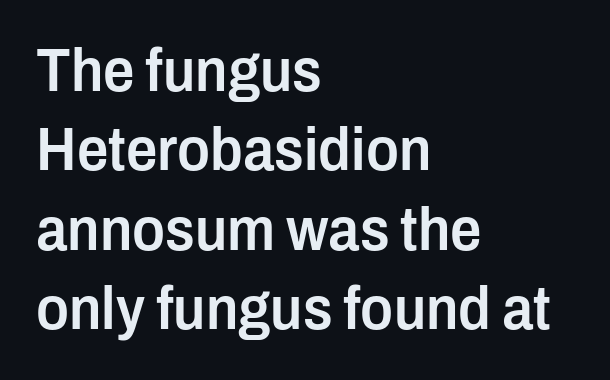
The image shows 62 px semibold, condensed sans-serif type, upright; set left-aligned, normal line spacing (1.28x), normal letter spacing, not underlined; low stroke contrast and a medium x-height.
